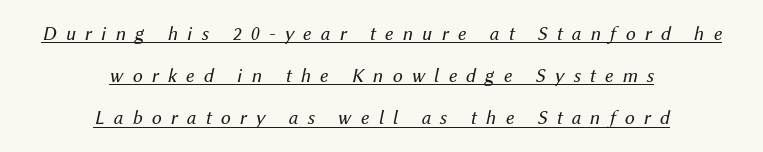
{"italic": "yes", "lean": "right", "slant_degrees": 12, "bold": "no", "underline": "yes", "align": "center", "line_spacing": "loose", "line_spacing_ratio": 2.11, "letter_spacing": "wide", "letter_spacing_em": 0.46, "glyph_px": 20}
